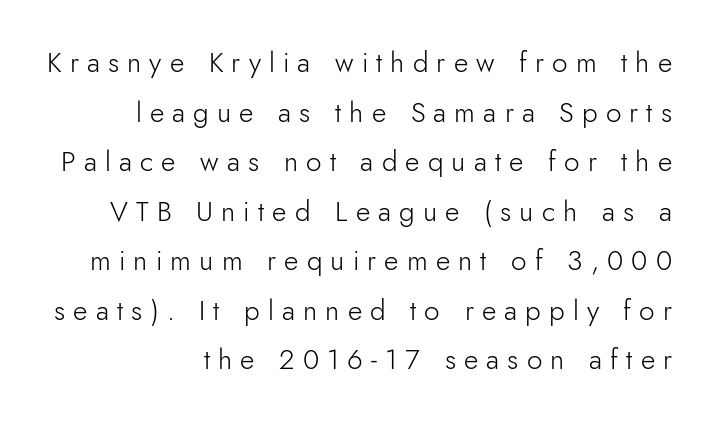
The image shows 28 px light sans-serif type, upright; set right-aligned, line spacing 1.77x, unusually wide letter spacing (+0.29 em), not underlined; low stroke contrast and a small x-height.
